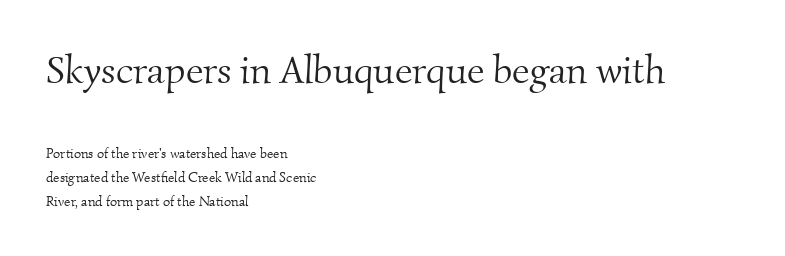
The image shows 39 px light serif type; set left-aligned, line spacing 1.71x, normal letter spacing, not underlined; the first (top) block is 2.79x larger; medium stroke contrast and a small x-height.
